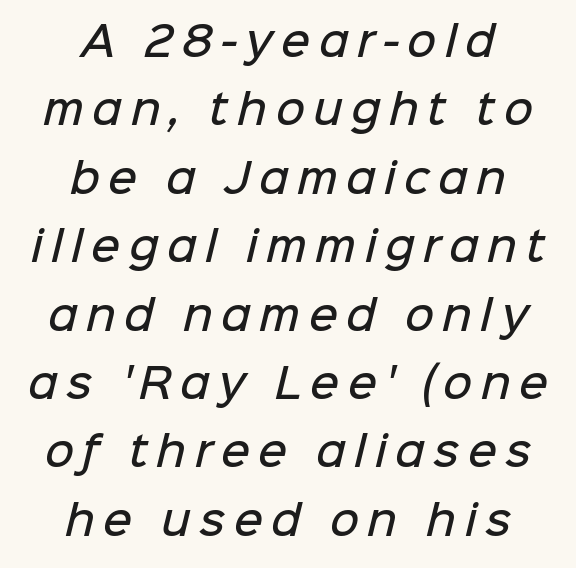
Observe the absence of serifs on each vertical stroke in this sample. The typesetter chose a symmetrical, centered arrangement here. Substantial extra tracking has been applied to these lines. Words float on clear page, feet unadorned.
